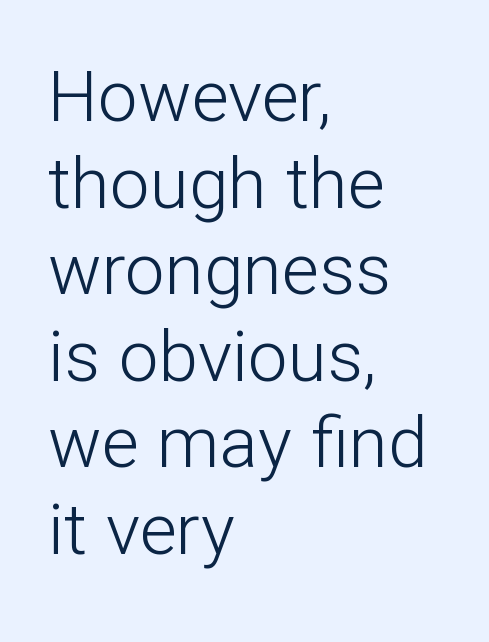
The image shows 71 px light sans-serif type, upright; set left-aligned, line spacing 1.22x, normal letter spacing, not underlined; low stroke contrast and a medium x-height.
